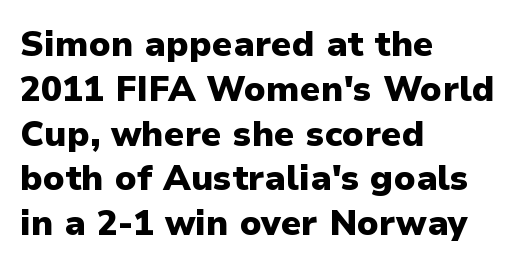
{"serif": "no", "italic": "no", "bold": "yes", "weight": "heavy", "width": "normal", "stroke_contrast": "low", "x_height": "medium", "monospaced": "no", "underline": "no", "align": "left", "line_spacing": "normal", "line_spacing_ratio": 1.28, "letter_spacing": "normal", "letter_spacing_em": 0.0, "glyph_px": 35}
